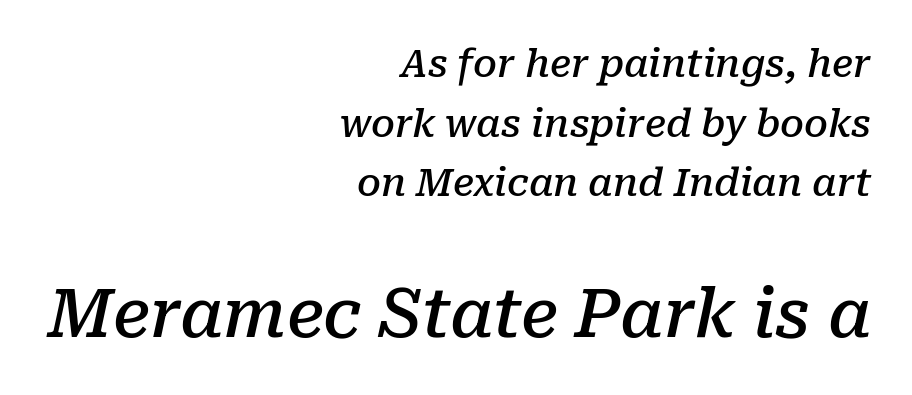
The image shows 67 px semibold serif type, italic (leaning right); set right-aligned, normal line spacing (1.57x), normal letter spacing, not underlined; the second (bottom) block is 1.76x larger; low stroke contrast and a medium x-height.
